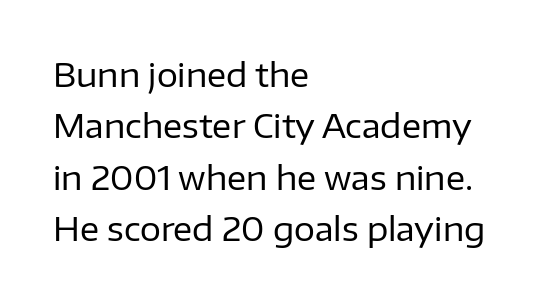
Posture: upright roman. Check under the words: just untouched page. No extra tracking has been applied to these lines. The space between consecutive lines is moderate.
